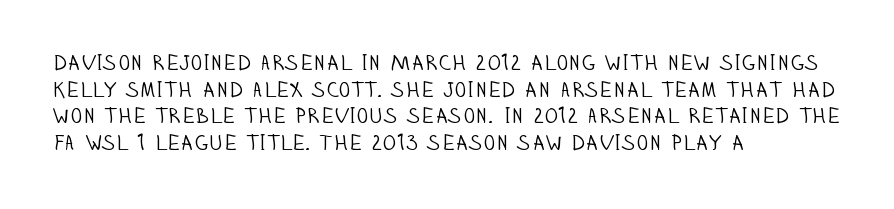
The face used here is rendered with its standard letterfit. The rag falls on the right side of this text block. The typeface has the unassuming heft of standard copy or less. Italic: no, the glyphs are upright roman.
